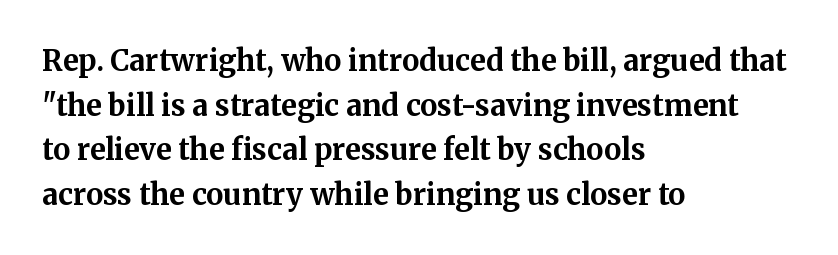
Q: Is the text bold? A: Yes.
Q: Is the text italic (slanted)? A: No, it is upright.
Q: Is the typeface a serif or a sans-serif typeface? A: Serif.
Q: Is the text underlined? A: No.
Q: How is the paragraph aligned? A: Left-aligned.
Q: Is the spacing between letters normal or unusually wide? A: Normal.
Q: Is the spacing between lines tight, normal or loose? A: Normal.
Q: Width (condensed, normal, or wide)? A: Normal.
Q: Stroke contrast? A: Medium.
Q: x-height? A: Medium.
Q: Monospaced? A: No.
